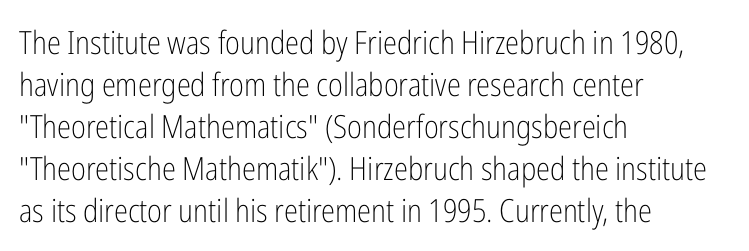
The image shows 32 px light, condensed sans-serif type, upright; set left-aligned, normal line spacing (1.31x), normal letter spacing, not underlined; low stroke contrast and a medium x-height.
